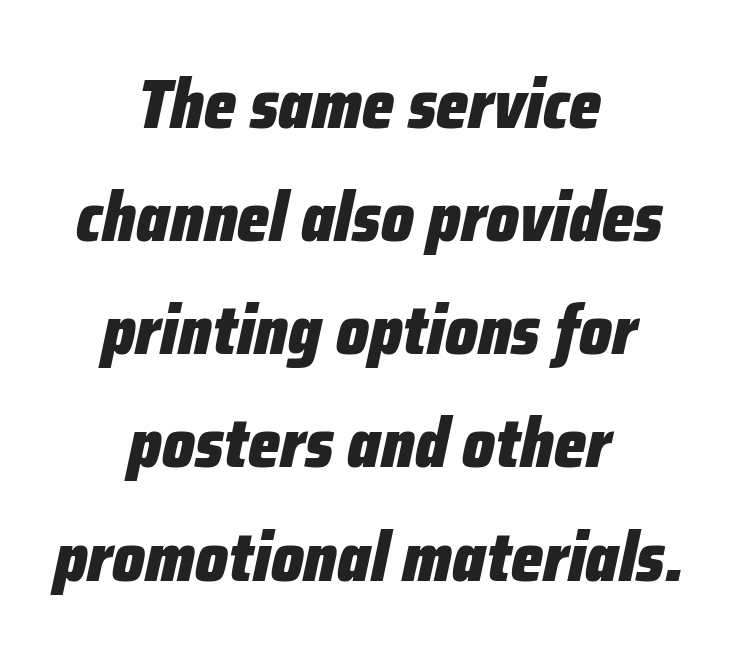
Q: Is the text bold? A: Yes.
Q: Is the text italic (slanted)? A: Yes, it leans right by about 12 degrees.
Q: Is the text underlined? A: No.
Q: How is the paragraph aligned? A: Centered.
Q: Is the spacing between letters normal or unusually wide? A: Normal.
Q: Is the spacing between lines tight, normal or loose? A: Normal.
Q: Width (condensed, normal, or wide)? A: Condensed.
Q: Stroke contrast? A: Low.
Q: x-height? A: Medium.
Q: Monospaced? A: No.
